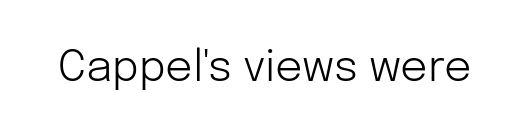
The lettering holds an erect, upright posture throughout. Summary of weight: not heavy and not bold. What stands out about the letter spacing? Nothing — it is the standard amount. The space beneath each line is pristine and unruled.
